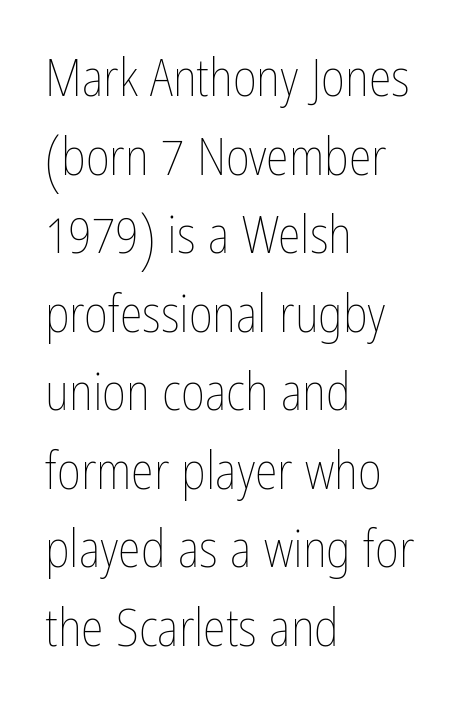
The image shows 52 px thin, condensed type, upright; set left-aligned, normal line spacing (1.51x), normal letter spacing, not underlined; low stroke contrast and a medium x-height.
